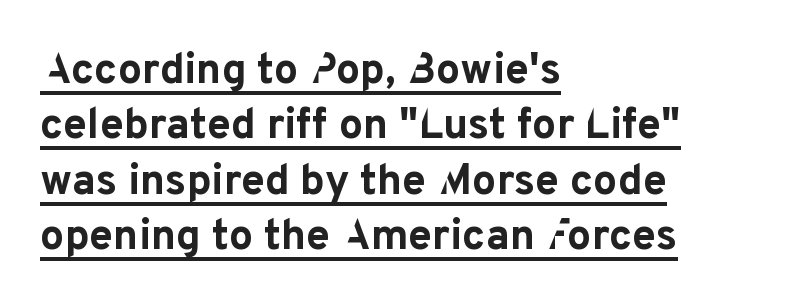
Q: Is the text bold? A: Yes.
Q: Is the text italic (slanted)? A: No, it is upright.
Q: Is the typeface a serif or a sans-serif typeface? A: Sans-serif.
Q: Is the text underlined? A: Yes.
Q: How is the paragraph aligned? A: Left-aligned.
Q: Is the spacing between letters normal or unusually wide? A: Normal.
Q: Is the spacing between lines tight, normal or loose? A: Normal.
Q: Width (condensed, normal, or wide)? A: Normal.
Q: Stroke contrast? A: Low.
Q: x-height? A: Medium.
Q: Monospaced? A: No.
